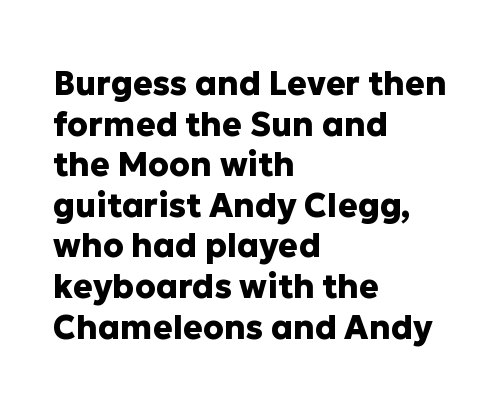
{"serif": "no", "italic": "no", "bold": "yes", "weight": "heavy", "width": "normal", "stroke_contrast": "low", "x_height": "medium", "monospaced": "no", "underline": "no", "align": "left", "line_spacing_ratio": 1.23, "letter_spacing": "normal", "letter_spacing_em": 0.0, "glyph_px": 33}
